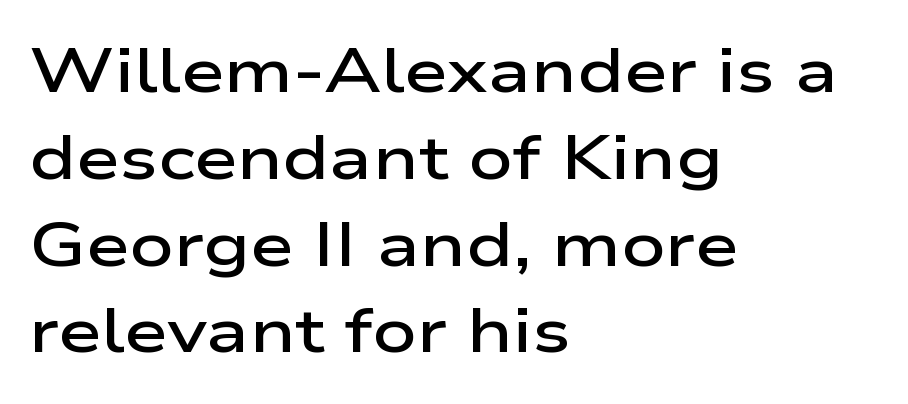
The image shows 62 px semibold, wide sans-serif type, upright; set left-aligned, normal line spacing (1.4x), normal letter spacing, not underlined; low stroke contrast and a medium x-height.
